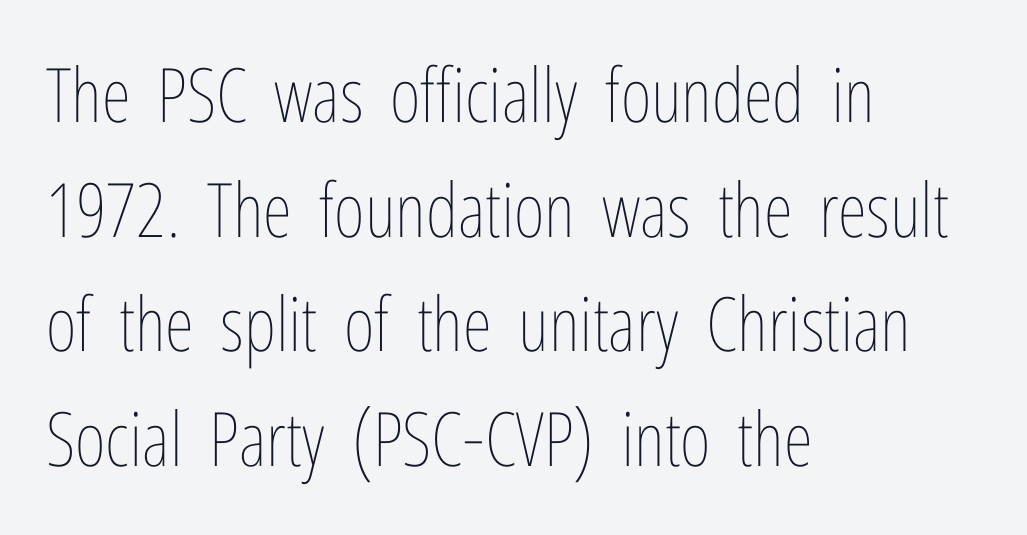
{"italic": "no", "bold": "no", "weight": "thin", "width": "condensed", "stroke_contrast": "low", "x_height": "medium", "monospaced": "no", "underline": "no", "align": "left", "line_spacing": "normal", "line_spacing_ratio": 1.53, "letter_spacing": "normal", "letter_spacing_em": 0.0, "glyph_px": 75}
